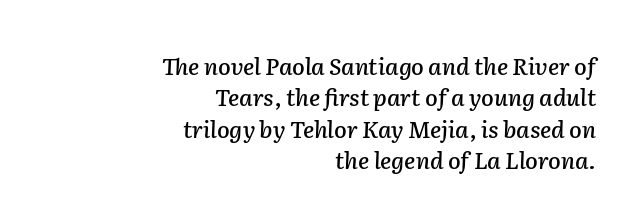
Posture: slanted. Every row of glyphs terminates at an identical x-position on the right. The letters sit at their default tracking, neither squeezed nor spread. The lines sit at an ordinary, default distance from one another.
